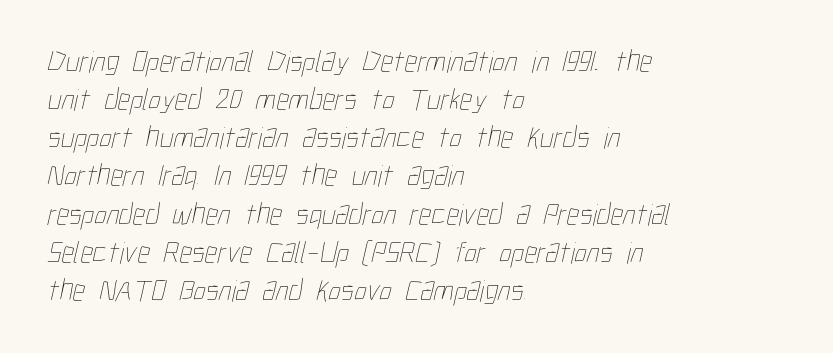
Think of a printed novel: that variable character pitch is what you see here. Check under the words: just untouched page. Leftover space on each line is placed entirely after the last word. The tracking reads as untouched default to a designer's eye. The font sits on the lighter half of the weight spectrum, regular included.
